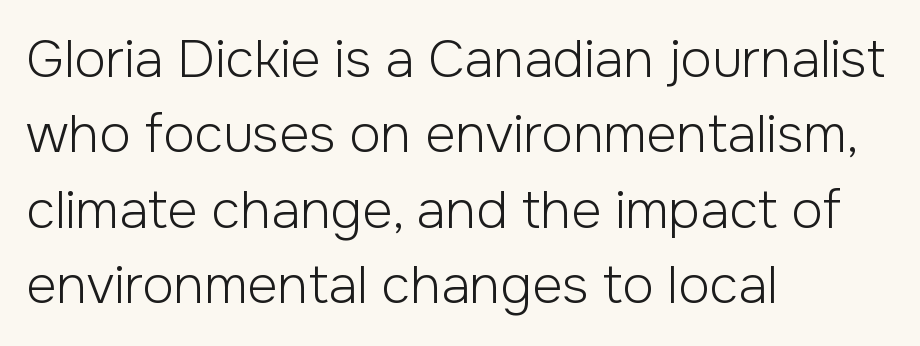
Q: Is the text bold? A: No.
Q: Is the text italic (slanted)? A: No, it is upright.
Q: Is the typeface a serif or a sans-serif typeface? A: Sans-serif.
Q: Is the text underlined? A: No.
Q: How is the paragraph aligned? A: Left-aligned.
Q: Is the spacing between letters normal or unusually wide? A: Normal.
Q: Is the spacing between lines tight, normal or loose? A: Normal.
Q: Width (condensed, normal, or wide)? A: Normal.
Q: Stroke contrast? A: Low.
Q: x-height? A: Medium.
Q: Monospaced? A: No.
